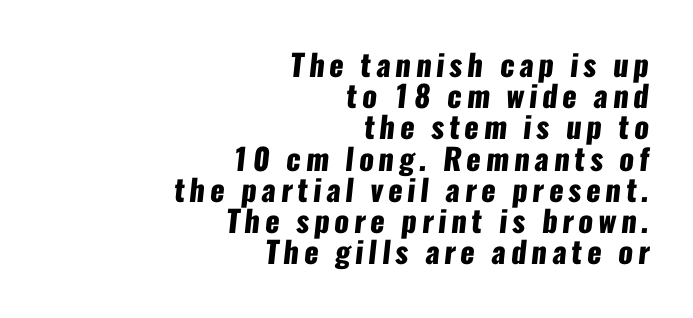
The image shows 30 px heavy, condensed sans-serif type; set right-aligned, tight line spacing (1.04x), not underlined; low stroke contrast and a medium x-height.
